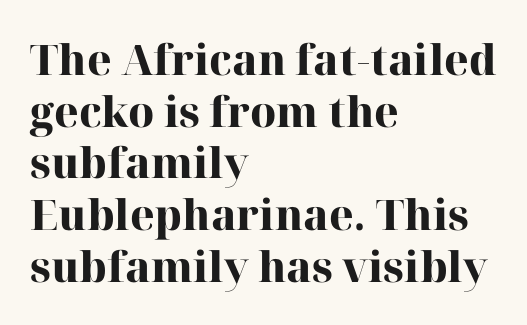
Caption: multi-line text, flush left, ragged right. The rendering shows small feet on the letterforms — a serif design. Typesetter's note: full bold, strokes at maximum text heaviness. When letters stand straight like this, we call the style roman or upright.
